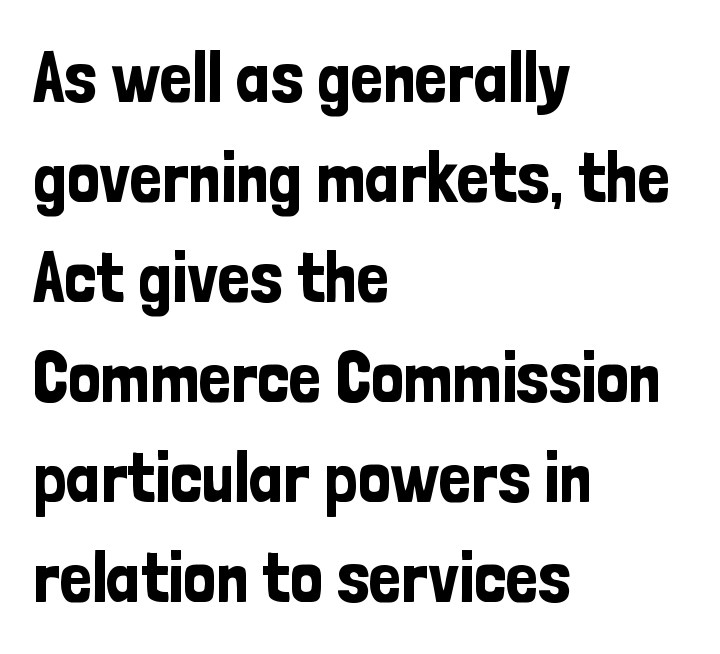
Q: Is the text italic (slanted)? A: No, it is upright.
Q: Is the typeface a serif or a sans-serif typeface? A: Sans-serif.
Q: Is the text underlined? A: No.
Q: How is the paragraph aligned? A: Left-aligned.
Q: Is the spacing between letters normal or unusually wide? A: Normal.
Q: Is the spacing between lines tight, normal or loose? A: Normal.
Q: Width (condensed, normal, or wide)? A: Condensed.
Q: Stroke contrast? A: Low.
Q: x-height? A: Medium.
Q: Monospaced? A: No.
